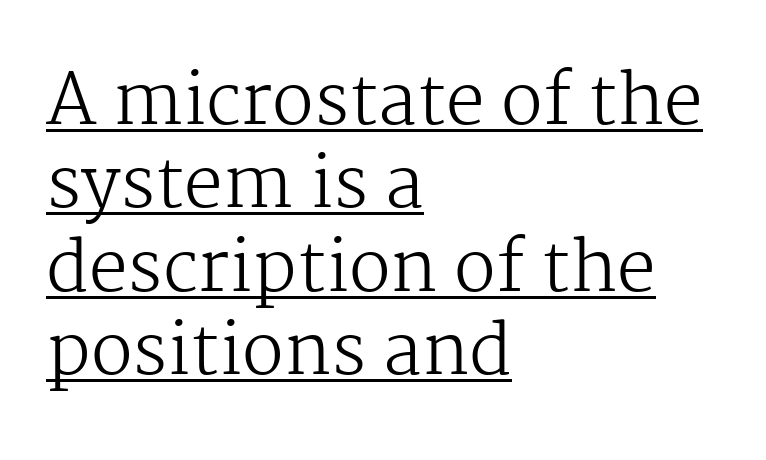
Nothing unusual about the tracking: characters are spaced as the font intends. The face used here is proportionally spaced, like ordinary book or web type. Nothing heavy about these letters — not bold at all. Layout note: lines flush left. A baseline rule has been typeset under these characters. This is the regular roman posture of the typeface.
